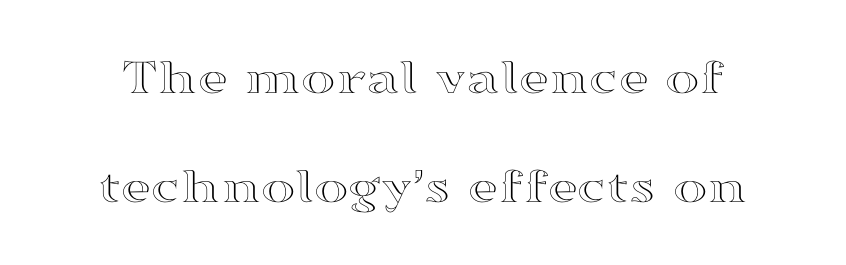
Each row of text sits above clean, open space. A typesetter would call this proportional, since set widths differ per character. Rows of type keep a wide berth in the vertical direction. Style check: upright. Nothing unusual about the tracking: characters are spaced as the font intends.
